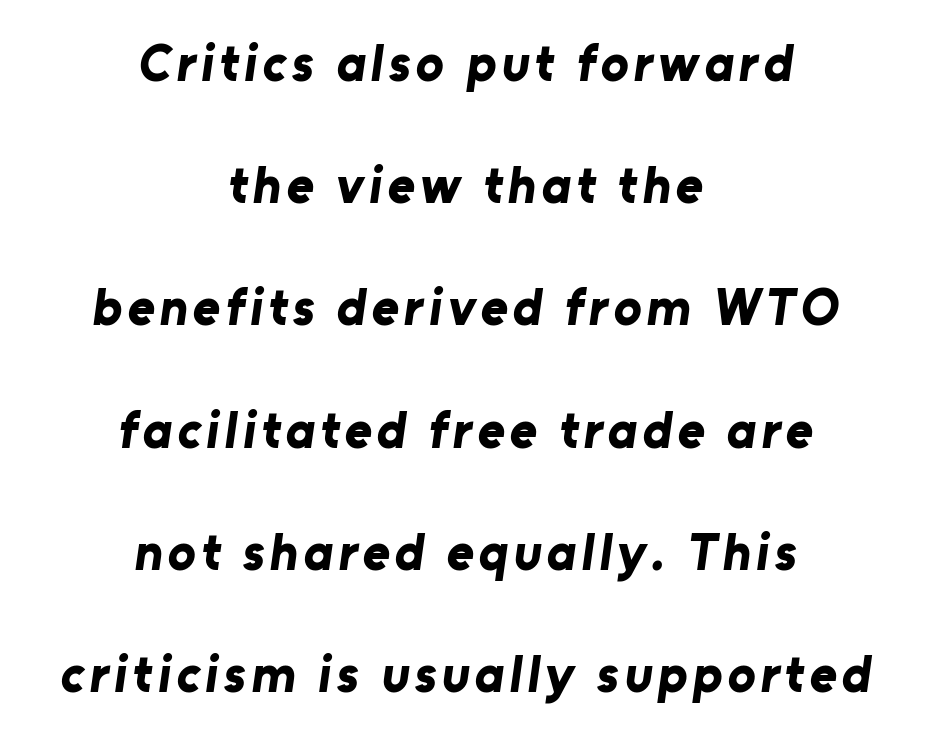
The image shows 52 px bold sans-serif type; set centered, loose line spacing (2.35x), not underlined; low stroke contrast and a medium x-height.
